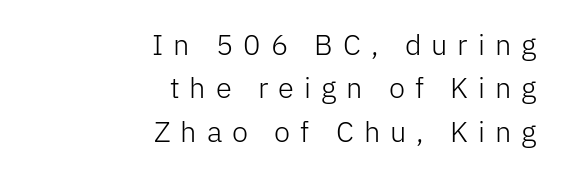
This sample uses an upright cut, with every glyph sitting square on the baseline. The typeface has the unassuming heft of standard copy or less. These lines are rendered in a variable-pitch font. Each line ends at the same right margin while the left side varies.
